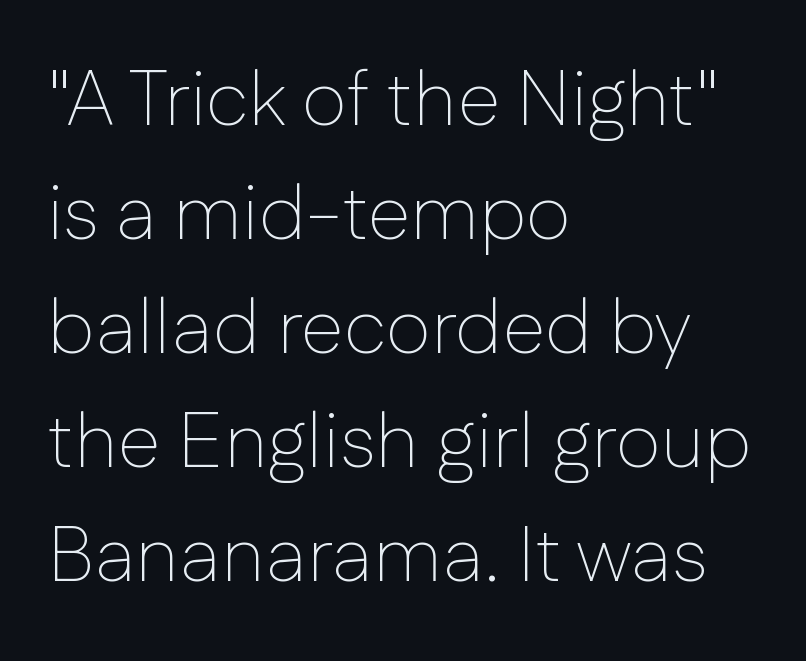
The image shows 78 px thin sans-serif type, upright; set left-aligned, normal line spacing (1.46x), normal letter spacing, not underlined; low stroke contrast and a medium x-height.
